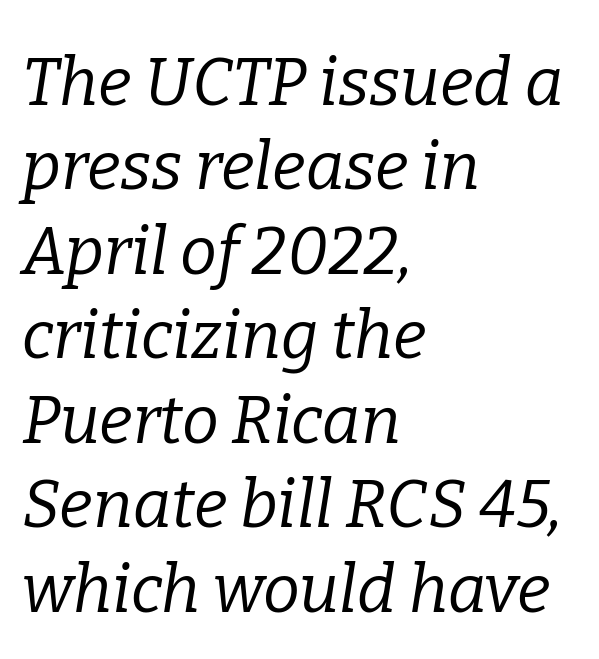
The whole block is typeset with a tilt. What kind of face is this? One with serifs. Each row of text sits above clean, open space. Proportional: the letters do not fall into vertical columns. Short and long lines alike share a common starting point at left.
